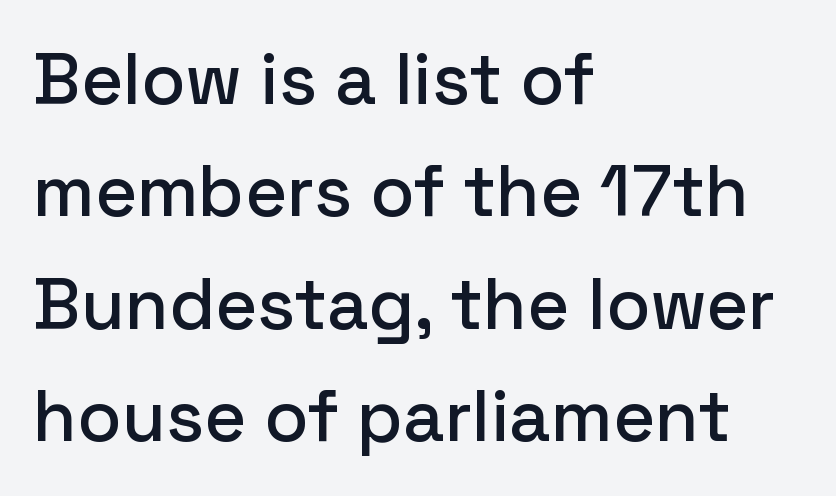
Q: Is the text italic (slanted)? A: No, it is upright.
Q: Is the typeface a serif or a sans-serif typeface? A: Sans-serif.
Q: Is the text underlined? A: No.
Q: How is the paragraph aligned? A: Left-aligned.
Q: Is the spacing between letters normal or unusually wide? A: Normal.
Q: Is the spacing between lines tight, normal or loose? A: Normal.
Q: Width (condensed, normal, or wide)? A: Normal.
Q: Stroke contrast? A: Low.
Q: x-height? A: Medium.
Q: Monospaced? A: No.
